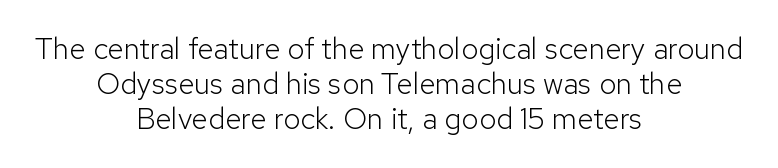
The image shows 30 px light sans-serif type, upright; set centered, line spacing 1.17x, normal letter spacing, not underlined; low stroke contrast and a medium x-height.
